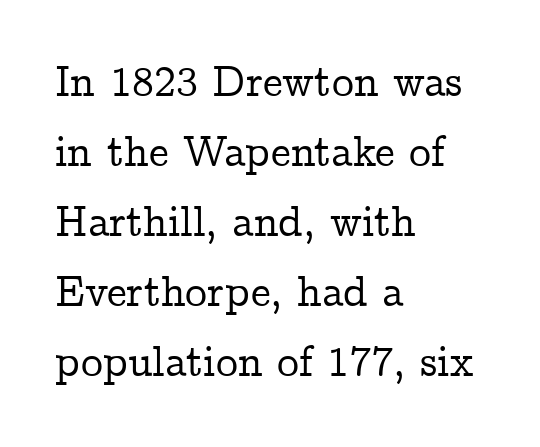
The letters advance in unequal steps, a hallmark of proportional type. Where is the straight margin? On the left. Check where the strokes stop: tiny serifs finish them off. Honestly, the letter spacing is just normal — you wouldn't notice it.
